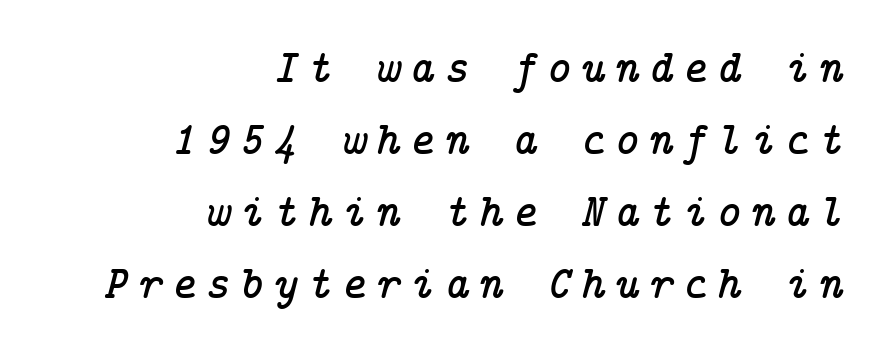
Q: Is the text italic (slanted)? A: Yes, it leans right by about 14 degrees.
Q: Is the typeface a serif or a sans-serif typeface? A: Serif.
Q: Is the text underlined? A: No.
Q: How is the paragraph aligned? A: Right-aligned.
Q: Is the spacing between letters normal or unusually wide? A: Unusually wide.
Q: Is the spacing between lines tight, normal or loose? A: Normal.
Q: Width (condensed, normal, or wide)? A: Normal.
Q: Stroke contrast? A: Low.
Q: x-height? A: Medium.
